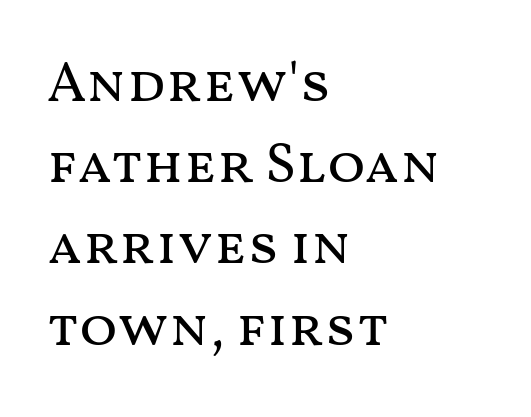
{"italic": "no", "bold": "no", "weight": "regular", "width": "wide", "stroke_contrast": "medium", "x_height": "medium", "monospaced": "no", "underline": "no", "align": "left", "line_spacing": "normal", "line_spacing_ratio": 1.45, "letter_spacing": "normal", "letter_spacing_em": 0.0, "glyph_px": 56}
